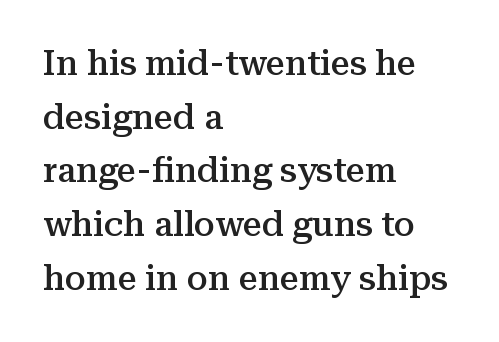
{"serif": "yes", "italic": "no", "bold": "semi", "weight": "semibold", "width": "normal", "stroke_contrast": "medium", "x_height": "medium", "monospaced": "no", "underline": "no", "align": "left", "line_spacing": "normal", "line_spacing_ratio": 1.58, "letter_spacing": "normal", "letter_spacing_em": 0.0, "glyph_px": 34}
